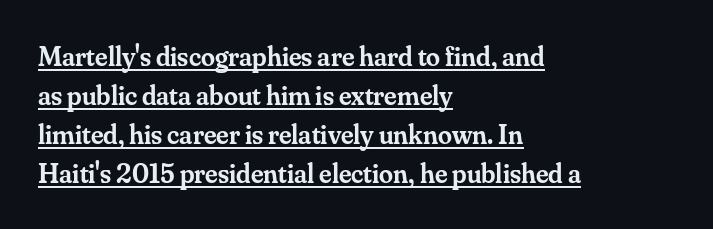
Short note: letters normally spaced. This is roman type, the default non-slanted kind. Check the space under the baseline: a stroke is drawn there. In CSS terms this would be text-align: left. A semibold gives these letters moderate extra thickness, short of bold. This sample has the flowing, uneven cadence of proportional lettering.
